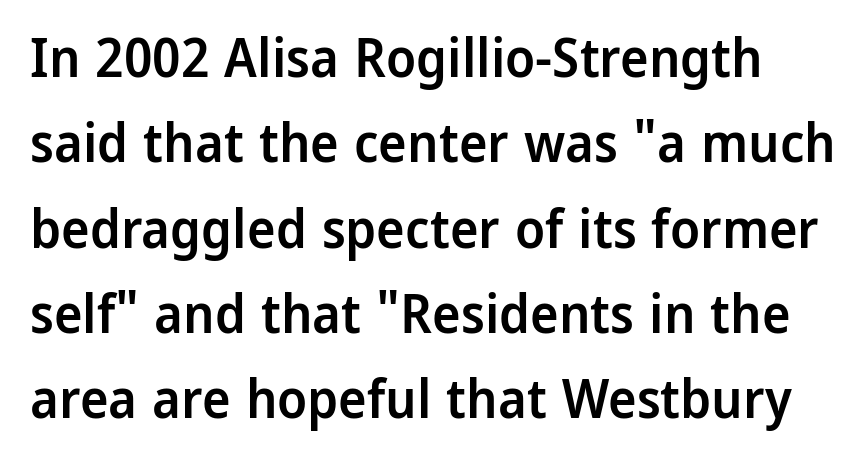
{"serif": "no", "italic": "no", "bold": "semi", "weight": "semibold", "width": "normal", "stroke_contrast": "low", "x_height": "medium", "monospaced": "no", "underline": "no", "line_spacing": "normal", "line_spacing_ratio": 1.58, "letter_spacing": "normal", "letter_spacing_em": 0.0, "glyph_px": 54}
